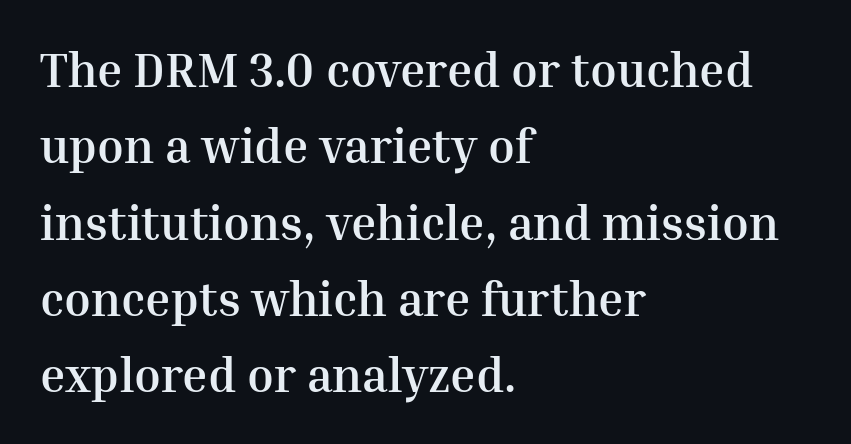
When letters stand straight like this, we call the style roman or upright. The designer left line spacing at the default. The type is set solid horizontally, with unmodified tracking. A bare baseline throughout the passage. Note the varied advance widths — an 'i' is clearly narrower than an 'm'. The rendering uses a bold face; every stroke is thick and dark.
